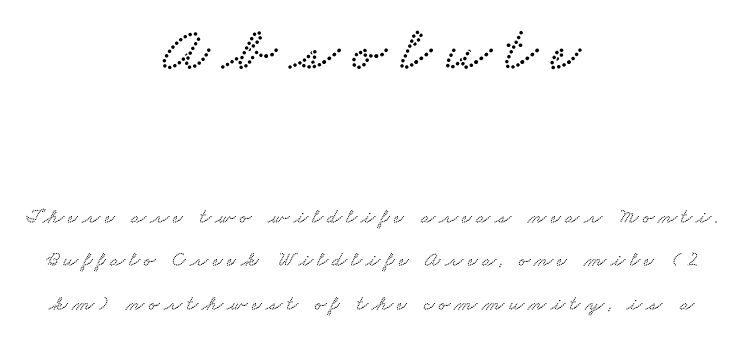
Note the varied advance widths — an 'i' is clearly narrower than an 'm'. Typographically, this falls in the serif category. Short note: letters widely spaced. The designer dialed line spacing up above the default. Which margin do the lines hug? Neither — every line sits in the middle.
